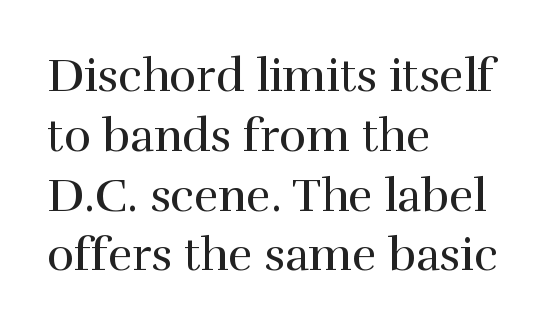
The image shows 46 px regular-weight serif type, upright; set left-aligned, normal line spacing (1.3x), normal letter spacing, not underlined; high stroke contrast and a medium x-height.
